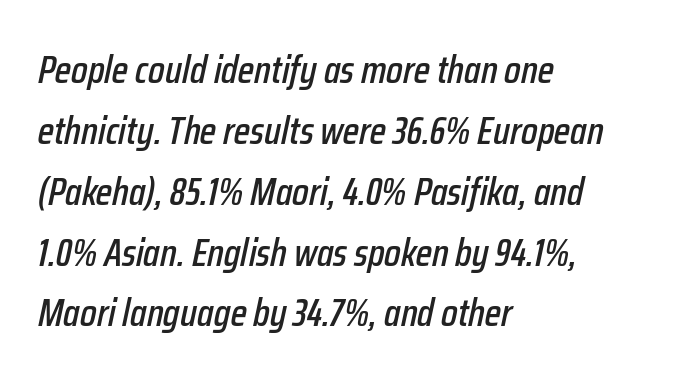
Words float on clear page, feet unadorned. Tracking value appears to be zero — textbook default spacing. Line starts are locked; line ends wander. A normal amount of white space separates one row of letters from the next. Think of a printed novel: that variable character pitch is what you see here. The glyphs look as if they've been sheared to an angle.
